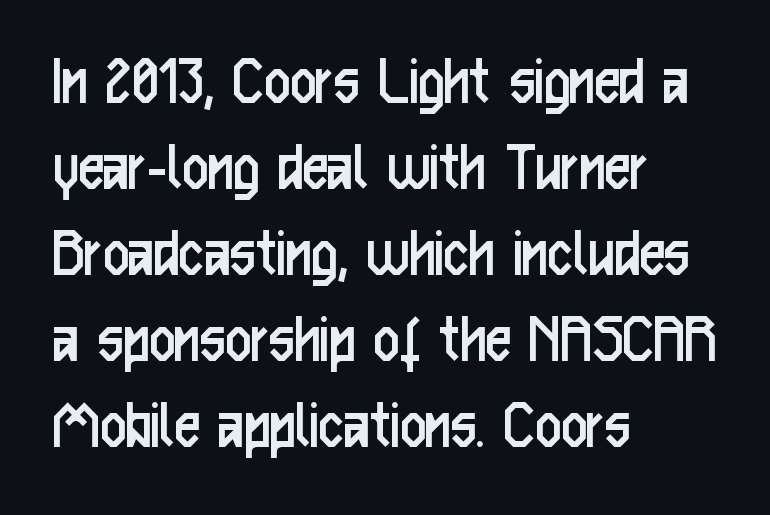
The image shows 71 px regular-weight, condensed sans-serif type, upright; set left-aligned, line spacing 1.21x, normal letter spacing, not underlined; low stroke contrast and a medium x-height.
